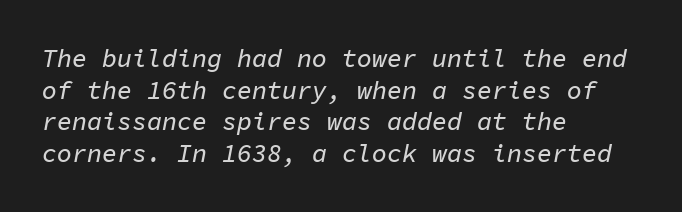
{"italic": "yes", "lean": "right", "slant_degrees": 11, "underline": "no", "align": "left", "line_spacing": "normal", "line_spacing_ratio": 1.27, "letter_spacing": "normal", "letter_spacing_em": 0.0, "glyph_px": 25}
